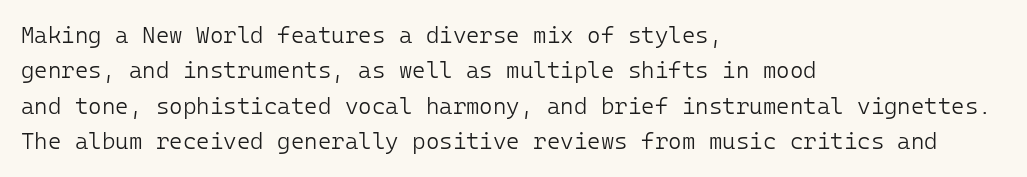
{"italic": "no", "bold": "no", "underline": "no", "align": "left", "line_spacing": "normal", "line_spacing_ratio": 1.54, "letter_spacing": "normal", "letter_spacing_em": 0.0, "glyph_px": 23}
